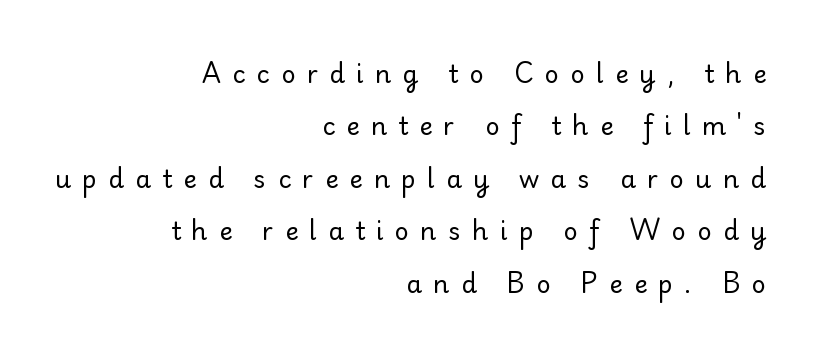
{"italic": "no", "bold": "no", "underline": "no", "align": "right", "line_spacing": "loose", "line_spacing_ratio": 2.1, "letter_spacing": "wide", "letter_spacing_em": 0.45, "glyph_px": 25}
